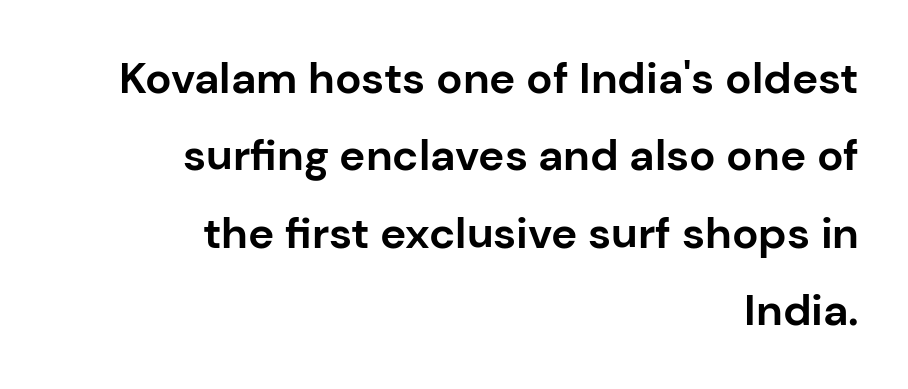
{"serif": "no", "italic": "no", "bold": "yes", "weight": "bold", "width": "normal", "stroke_contrast": "low", "x_height": "medium", "monospaced": "no", "underline": "no", "align": "right", "line_spacing_ratio": 1.76, "letter_spacing": "normal", "letter_spacing_em": 0.0, "glyph_px": 44}
